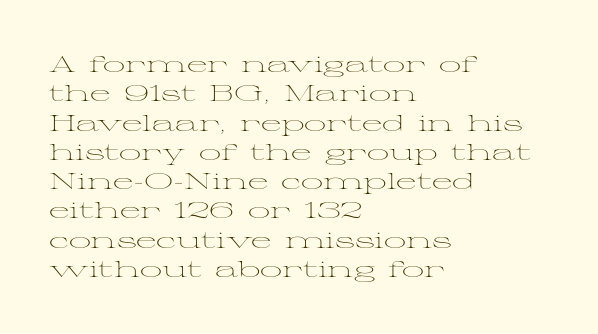
The image shows 22 px text type, upright; set left-aligned, normal line spacing (1.33x), normal letter spacing, not underlined.
